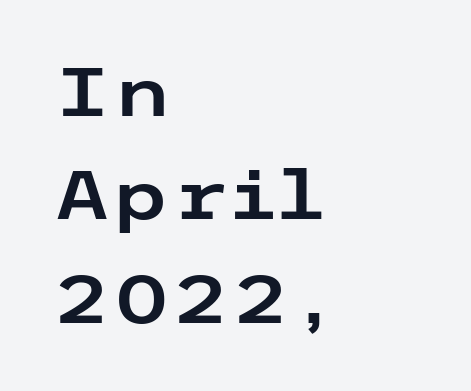
The image shows 68 px wide sans-serif type, upright; set left-aligned, normal line spacing (1.52x), normal letter spacing, not underlined; low stroke contrast and a medium x-height.
